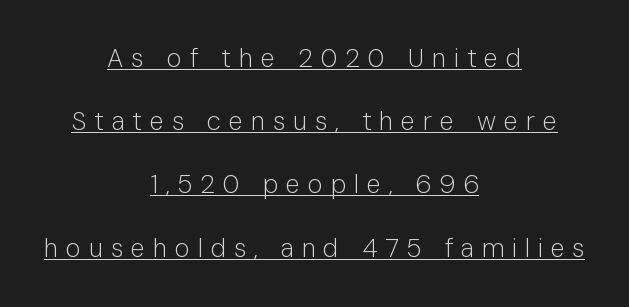
Style check: upright. Emphasis is given by a line drawn under the lettering. The strokes carry an ordinary text weight at most. Compared with typical body copy, the letter spacing here is much looser. The space between consecutive lines is lavish.
